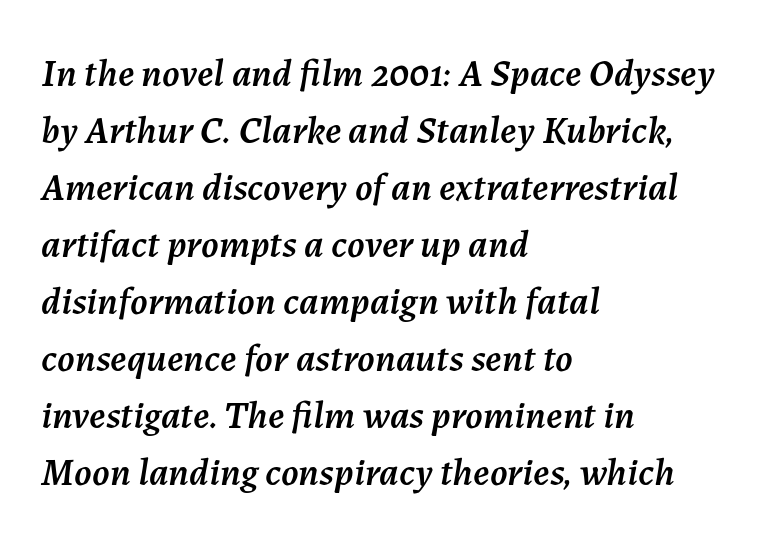
{"italic": "yes", "lean": "right", "slant_degrees": 7, "width": "normal", "stroke_contrast": "medium", "x_height": "medium", "monospaced": "no", "underline": "no", "align": "left", "line_spacing": "normal", "line_spacing_ratio": 1.46, "letter_spacing": "normal", "letter_spacing_em": 0.0, "glyph_px": 39}
